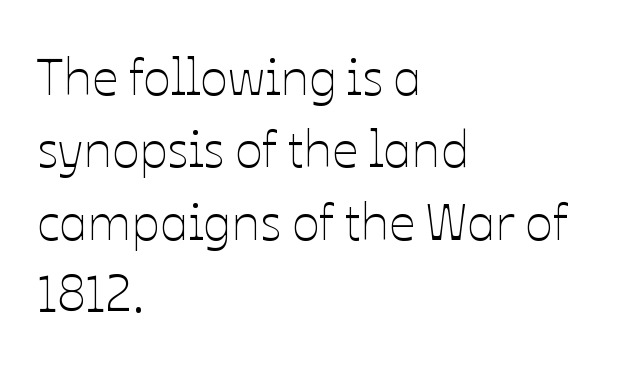
Q: Is the text bold? A: No.
Q: Is the text italic (slanted)? A: No, it is upright.
Q: Is the text underlined? A: No.
Q: How is the paragraph aligned? A: Left-aligned.
Q: Is the spacing between letters normal or unusually wide? A: Normal.
Q: Is the spacing between lines tight, normal or loose? A: Normal.
Q: Width (condensed, normal, or wide)? A: Normal.
Q: Stroke contrast? A: Low.
Q: x-height? A: Medium.
Q: Monospaced? A: No.
